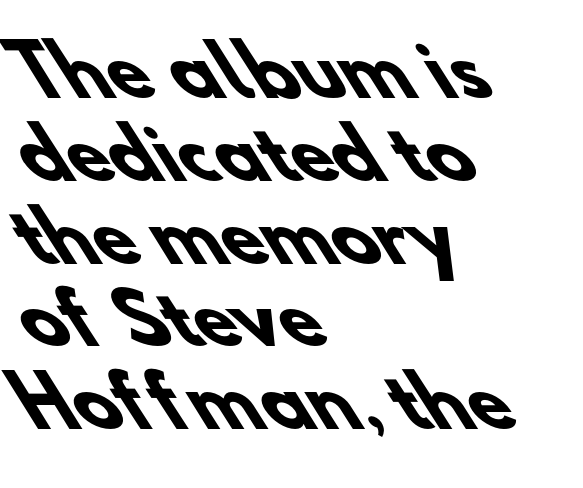
Q: Is the text bold? A: Yes.
Q: Is the typeface a serif or a sans-serif typeface? A: Sans-serif.
Q: Is the text underlined? A: No.
Q: How is the paragraph aligned? A: Left-aligned.
Q: Is the spacing between letters normal or unusually wide? A: Normal.
Q: Width (condensed, normal, or wide)? A: Normal.
Q: Stroke contrast? A: Low.
Q: x-height? A: Small.
Q: Monospaced? A: No.
